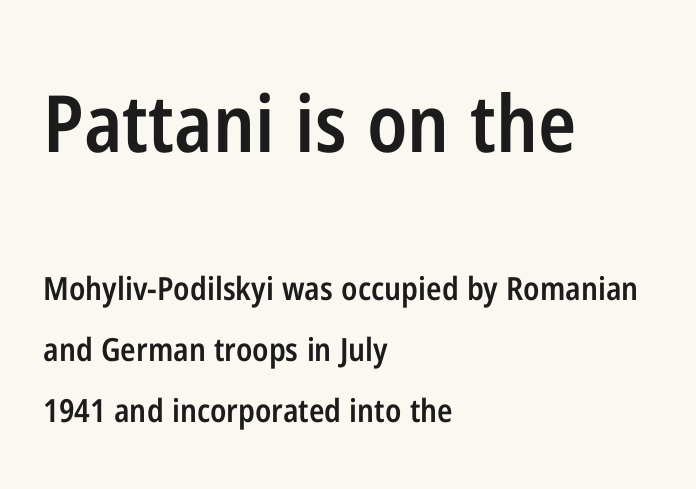
The image shows 79 px semibold, condensed sans-serif type, upright; set left-aligned, loose line spacing (1.9x), normal letter spacing, not underlined; the first (top) block is 2.47x larger; low stroke contrast and a medium x-height.
